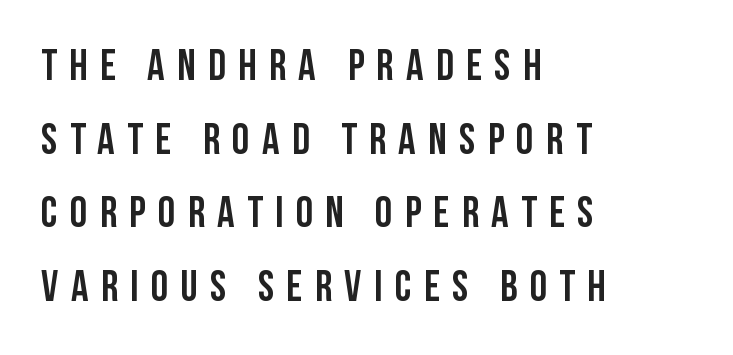
Q: Is the text italic (slanted)? A: No, it is upright.
Q: Is the typeface a serif or a sans-serif typeface? A: Sans-serif.
Q: Is the text underlined? A: No.
Q: How is the paragraph aligned? A: Left-aligned.
Q: Is the spacing between letters normal or unusually wide? A: Unusually wide.
Q: Width (condensed, normal, or wide)? A: Condensed.
Q: Stroke contrast? A: Low.
Q: x-height? A: Large.
Q: Monospaced? A: No.
